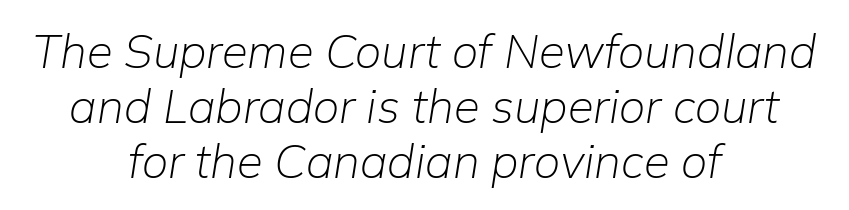
Looking at the ascenders, they clearly lean. These glyphs show unthickened strokes, regular width or finer. Proportional: the letters do not fall into vertical columns. Tracking here is standard; glyphs follow each other at the usual distance.
